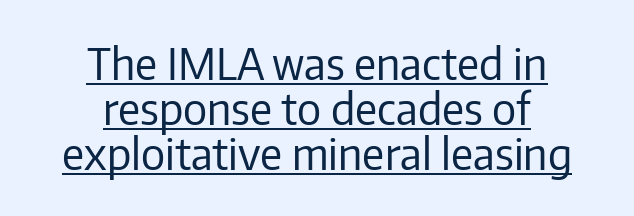
The passage shown is typeset with a sans-serif family. Line starts and ends both wander, symmetrically. Default kerning and tracking; the words read as compact shapes. The space between consecutive lines is stingy.
